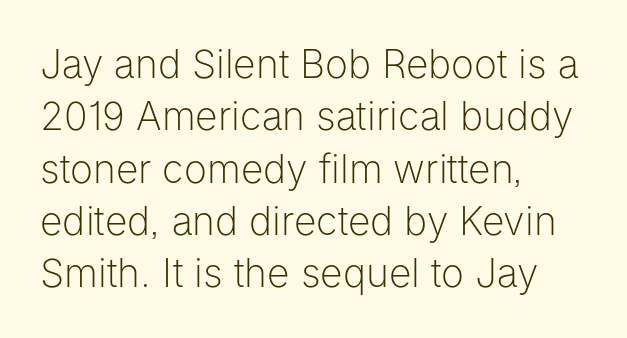
Q: Is the text bold? A: No.
Q: Is the text italic (slanted)? A: No, it is upright.
Q: Is the typeface a serif or a sans-serif typeface? A: Sans-serif.
Q: Is the text underlined? A: No.
Q: How is the paragraph aligned? A: Left-aligned.
Q: Is the spacing between letters normal or unusually wide? A: Normal.
Q: Is the spacing between lines tight, normal or loose? A: Normal.
Q: Width (condensed, normal, or wide)? A: Normal.
Q: Stroke contrast? A: Low.
Q: x-height? A: Medium.
Q: Monospaced? A: No.
